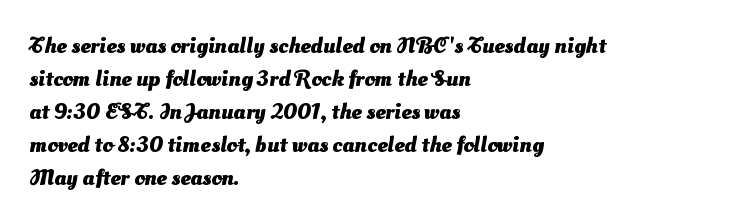
Q: Is the text bold? A: Yes.
Q: Is the text underlined? A: No.
Q: How is the paragraph aligned? A: Left-aligned.
Q: Is the spacing between letters normal or unusually wide? A: Normal.
Q: Is the spacing between lines tight, normal or loose? A: Normal.
